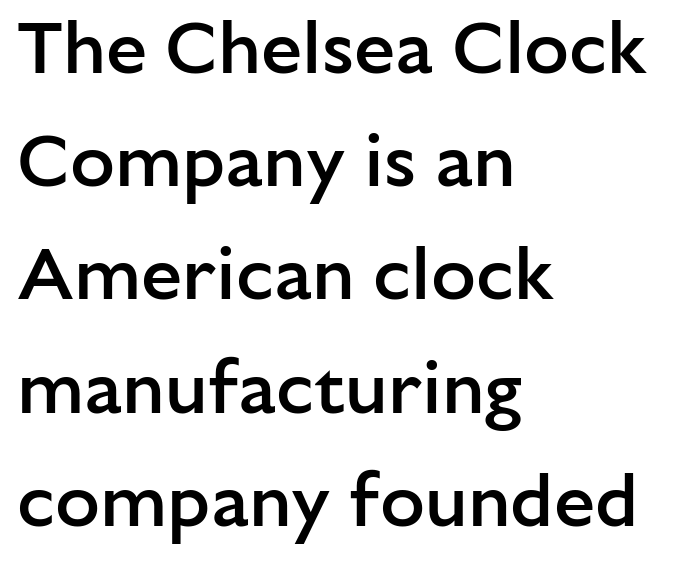
{"serif": "no", "italic": "no", "bold": "semi", "weight": "semibold", "width": "normal", "stroke_contrast": "low", "x_height": "medium", "monospaced": "no", "underline": "no", "align": "left", "line_spacing": "normal", "line_spacing_ratio": 1.53, "letter_spacing": "normal", "letter_spacing_em": 0.0, "glyph_px": 74}
